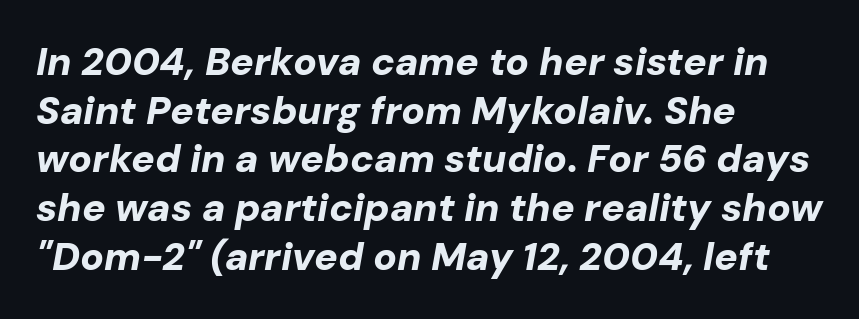
The image shows 39 px bold type, italic (leaning right); set left-aligned, normal line spacing (1.25x), normal letter spacing, not underlined; low stroke contrast and a medium x-height.
